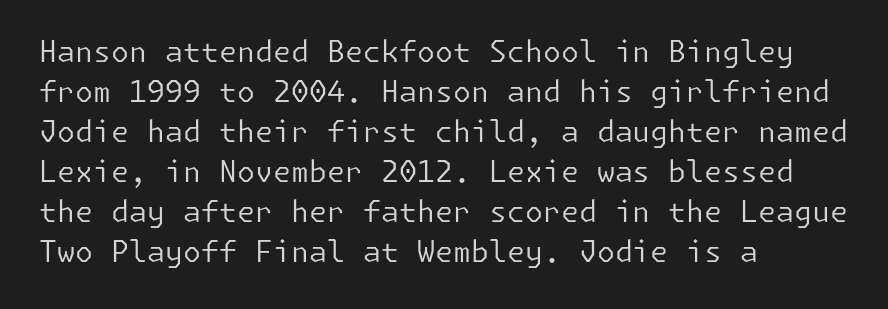
The line-height multiplier appears to be the usual default. You can tell from the bare stems that sans-serif type was used. Weight: regular or lighter. Students, note that the glyphs here touch the page at normal intervals. A roman cut, with each character standing at attention.
